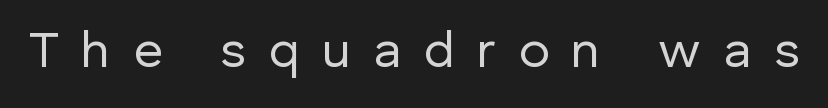
{"serif": "no", "italic": "no", "bold": "no", "weight": "regular", "width": "normal", "stroke_contrast": "low", "x_height": "medium", "monospaced": "no", "underline": "no", "letter_spacing": "wide", "letter_spacing_em": 0.44, "glyph_px": 51}
